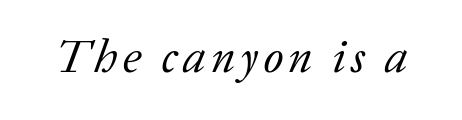
The image shows 47 px regular-weight serif type, italic (leaning right); set not underlined; low stroke contrast and a medium x-height.
